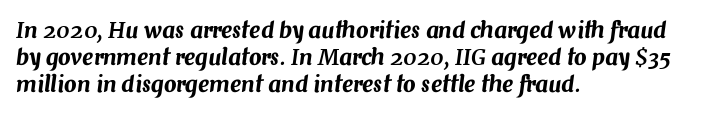
{"italic": "yes", "lean": "right", "slant_degrees": 7, "underline": "no", "align": "left", "line_spacing_ratio": 1.23, "letter_spacing": "normal", "letter_spacing_em": 0.0, "glyph_px": 22}
